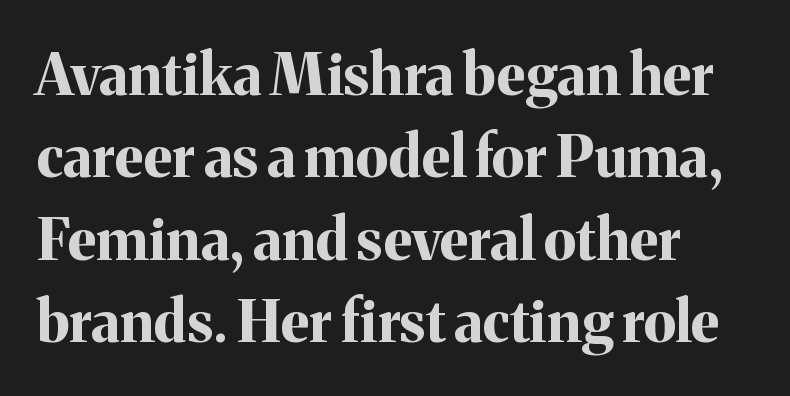
The image shows 58 px bold serif type, upright; set left-aligned, normal line spacing (1.42x), normal letter spacing, not underlined; medium stroke contrast and a medium x-height.
